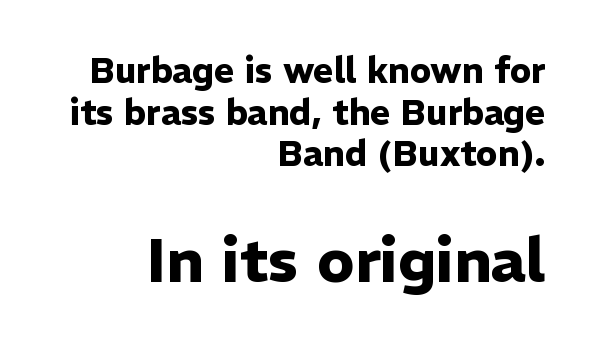
The image shows 61 px heavy sans-serif type, upright; set right-aligned, line spacing 1.19x, normal letter spacing, not underlined; the second (bottom) block is 1.74x larger; low stroke contrast and a medium x-height.
